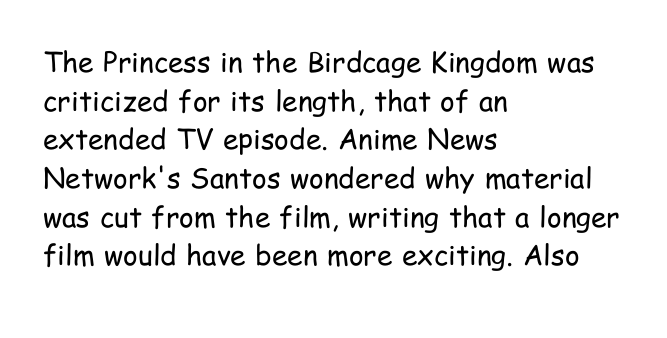
The image shows 28 px regular-weight, condensed sans-serif type, upright; set left-aligned, normal line spacing (1.38x), normal letter spacing, not underlined; low stroke contrast and a medium x-height.
